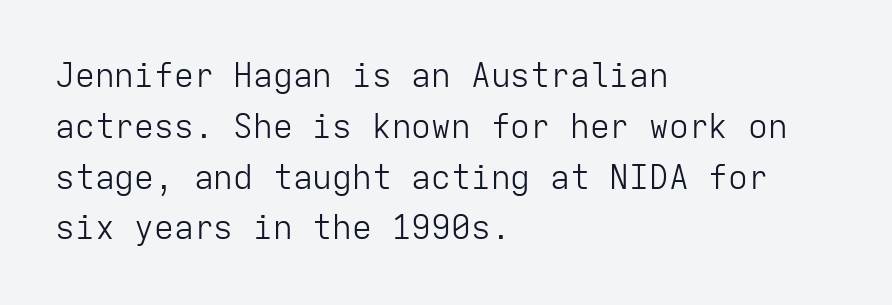
Q: Is the text bold? A: No.
Q: Is the text italic (slanted)? A: No, it is upright.
Q: Is the typeface a serif or a sans-serif typeface? A: Sans-serif.
Q: Is the text underlined? A: No.
Q: How is the paragraph aligned? A: Left-aligned.
Q: Is the spacing between letters normal or unusually wide? A: Normal.
Q: Is the spacing between lines tight, normal or loose? A: Normal.
Q: Width (condensed, normal, or wide)? A: Normal.
Q: Stroke contrast? A: Low.
Q: x-height? A: Medium.
Q: Monospaced? A: Yes.
